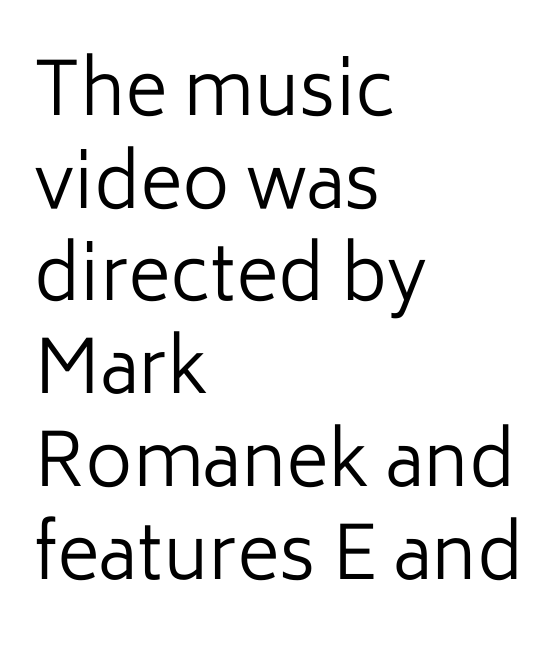
{"serif": "no", "italic": "no", "bold": "no", "weight": "regular", "width": "normal", "stroke_contrast": "low", "x_height": "medium", "monospaced": "no", "underline": "no", "align": "left", "line_spacing": "normal", "line_spacing_ratio": 1.27, "letter_spacing": "normal", "letter_spacing_em": 0.0, "glyph_px": 73}
